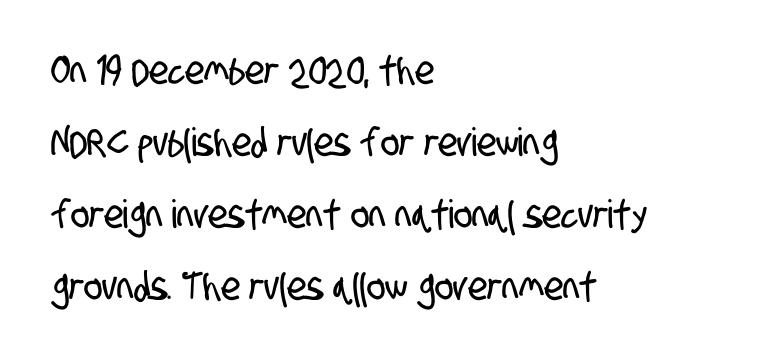
Q: Is the typeface a serif or a sans-serif typeface? A: Sans-serif.
Q: Is the text underlined? A: No.
Q: How is the paragraph aligned? A: Left-aligned.
Q: Is the spacing between letters normal or unusually wide? A: Normal.
Q: Width (condensed, normal, or wide)? A: Condensed.
Q: Stroke contrast? A: Low.
Q: x-height? A: Large.
Q: Monospaced? A: No.
